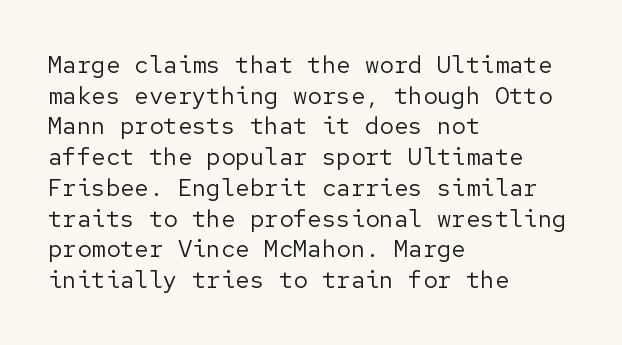
{"italic": "no", "bold": "no", "underline": "no", "align": "left", "line_spacing": "normal", "line_spacing_ratio": 1.28, "letter_spacing": "normal", "letter_spacing_em": 0.0, "glyph_px": 24}
